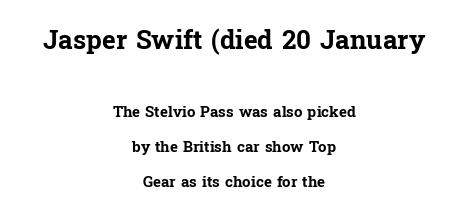
The image shows 26 px bold type, upright; set centered, loose line spacing (2.33x), normal letter spacing, not underlined; the first (top) block is 1.73x larger.
